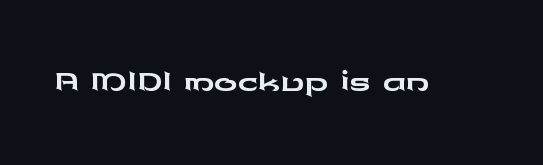
The image shows 58 px wide sans-serif type, upright; set normal letter spacing, not underlined; low stroke contrast and a medium x-height.
